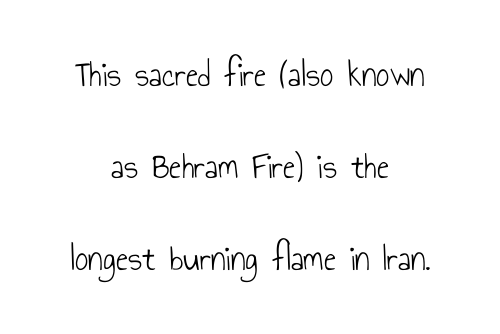
The image shows 37 px light, condensed sans-serif type, upright; set centered, loose line spacing (2.48x), normal letter spacing, not underlined; low stroke contrast and a small x-height.
